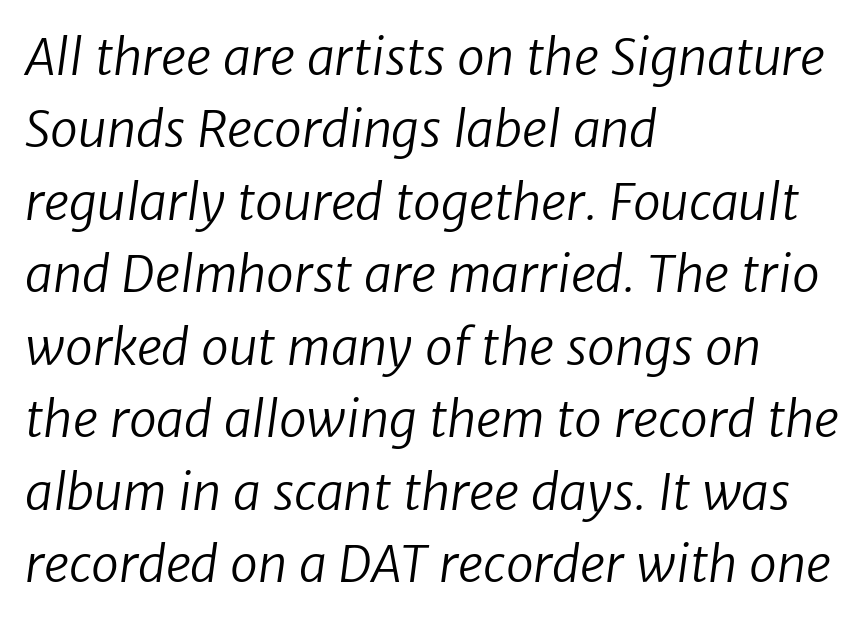
Q: Is the text bold? A: No.
Q: Is the typeface a serif or a sans-serif typeface? A: Sans-serif.
Q: Is the text underlined? A: No.
Q: How is the paragraph aligned? A: Left-aligned.
Q: Is the spacing between letters normal or unusually wide? A: Normal.
Q: Is the spacing between lines tight, normal or loose? A: Normal.
Q: Width (condensed, normal, or wide)? A: Normal.
Q: Stroke contrast? A: Low.
Q: x-height? A: Medium.
Q: Monospaced? A: No.
